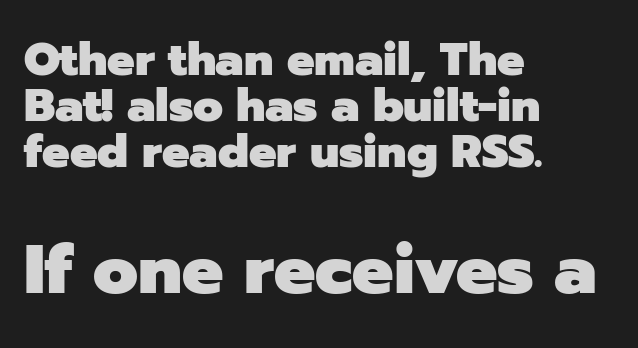
Plenty of ink on the page — the face is bold. Every stem runs plumb, perpendicular to the baseline. Vertically, the passage feels compressed, each row crowding the next. Check the space under the baseline: it is left empty. Classification — sans serif. The letters sit at their default tracking, neither squeezed nor spread.
